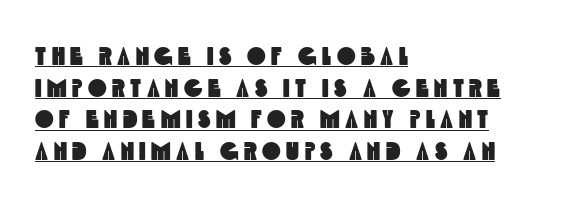
The image shows 25 px text type; set left-aligned, normal line spacing (1.27x), unusually wide letter spacing (+0.22 em), underlined.
